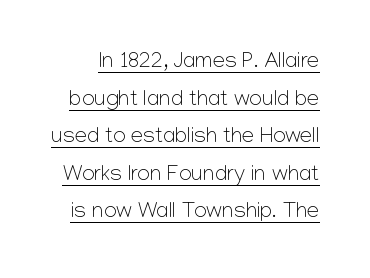
The image shows 22 px text type, upright; set line spacing 1.71x, normal letter spacing, underlined.
